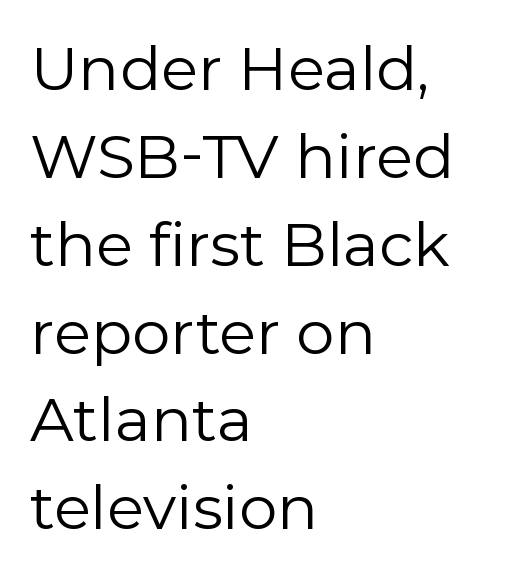
{"serif": "no", "italic": "no", "bold": "no", "weight": "regular", "width": "normal", "stroke_contrast": "low", "x_height": "medium", "monospaced": "no", "underline": "no", "align": "left", "line_spacing": "normal", "line_spacing_ratio": 1.44, "letter_spacing": "normal", "letter_spacing_em": 0.0, "glyph_px": 61}
